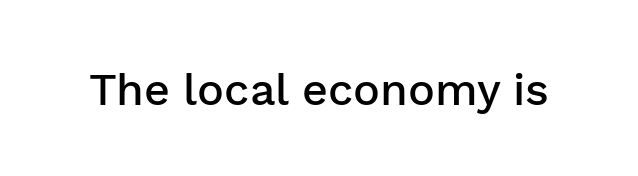
{"serif": "no", "italic": "no", "bold": "semi", "weight": "semibold", "width": "normal", "stroke_contrast": "low", "x_height": "medium", "monospaced": "no", "underline": "no", "letter_spacing": "normal", "letter_spacing_em": 0.0, "glyph_px": 45}
